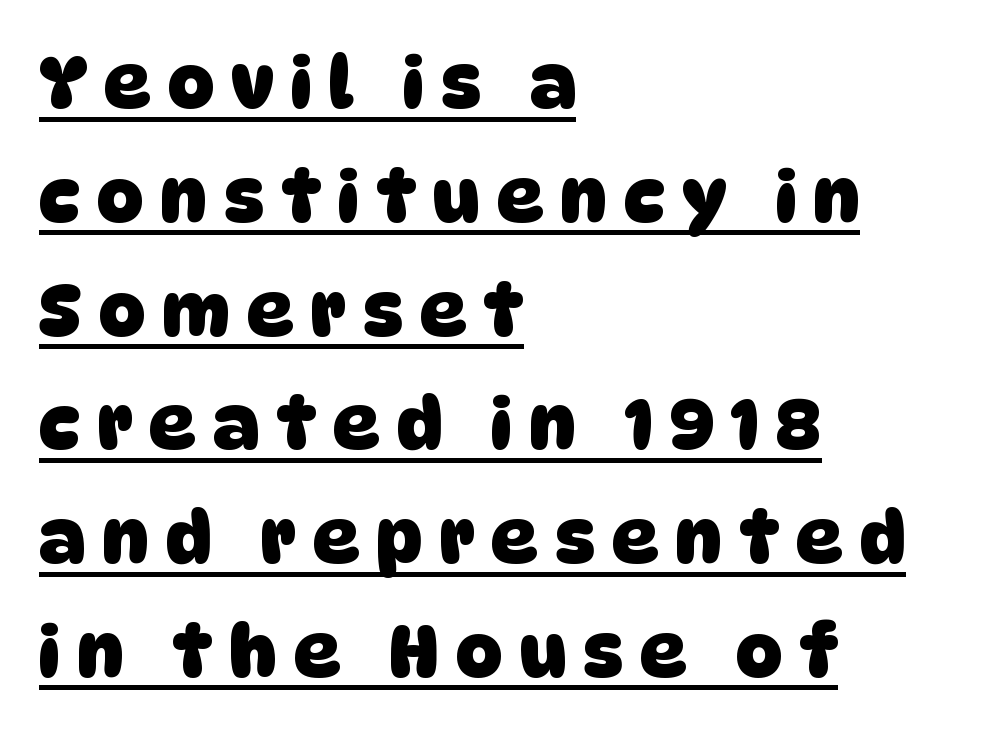
{"serif": "no", "bold": "yes", "weight": "heavy", "width": "normal", "stroke_contrast": "low", "x_height": "large", "monospaced": "no", "underline": "yes", "align": "left", "line_spacing": "normal", "line_spacing_ratio": 1.58, "letter_spacing": "wide", "letter_spacing_em": 0.24, "glyph_px": 72}
